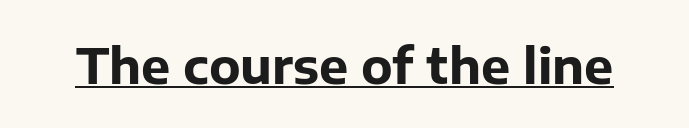
Q: Is the text bold? A: Yes.
Q: Is the text italic (slanted)? A: No, it is upright.
Q: Is the typeface a serif or a sans-serif typeface? A: Sans-serif.
Q: Is the text underlined? A: Yes.
Q: Is the spacing between letters normal or unusually wide? A: Normal.
Q: Width (condensed, normal, or wide)? A: Normal.
Q: Stroke contrast? A: Low.
Q: x-height? A: Medium.
Q: Monospaced? A: No.
